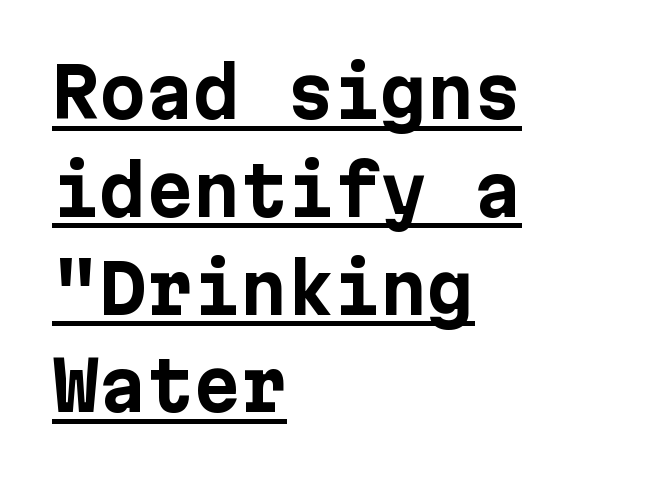
{"serif": "no", "italic": "no", "bold": "yes", "weight": "bold", "width": "normal", "stroke_contrast": "low", "x_height": "medium", "underline": "yes", "align": "left", "line_spacing": "normal", "line_spacing_ratio": 1.46, "letter_spacing": "normal", "letter_spacing_em": 0.0, "glyph_px": 67}
